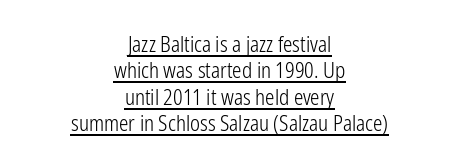
Does the copy run flush right? No — it is centered line by line. The words here are underlined. Compared with typical paragraphs, the rows here are spaced about the same. This reads as an unemphasized weight, regular at the heaviest. Nobody touched the tracking dial on this one.
